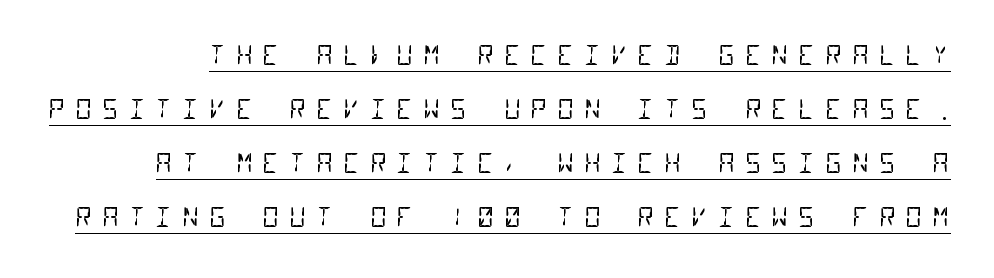
Tracking here is generous; glyphs stand well apart from one another. Does the leading feel generous? Absolutely, it's lavish. Nothing heavy about these letters — not bold at all. Compared with undecorated copy, this sample adds a rule below the words.
